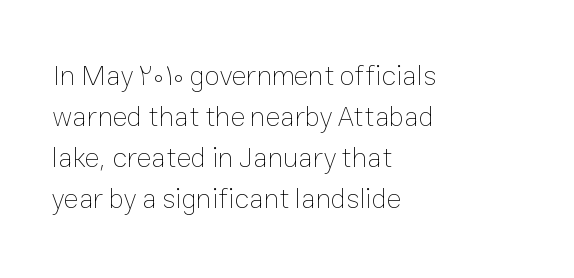
Spacing verdict: proportional, widths tailored to each character. Style check: upright. These lines are set flush left with a ragged right edge. The type is set solid horizontally, with unmodified tracking. A typesetter would call this leading conventional body-copy spacing.
